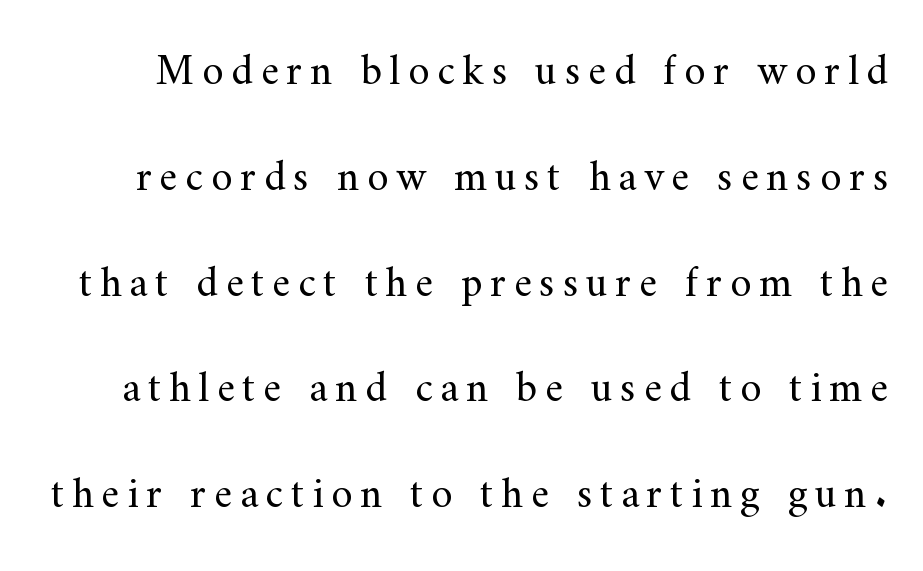
The image shows 43 px regular-weight serif type, upright; set loose line spacing (2.46x), not underlined; medium stroke contrast and a small x-height.
